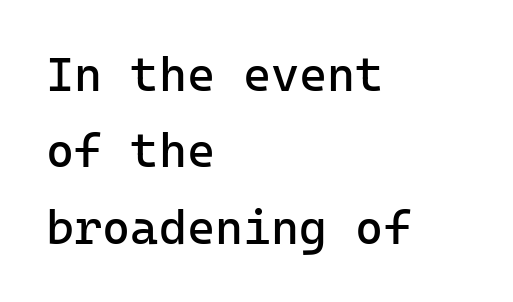
{"serif": "no", "italic": "no", "bold": "no", "weight": "regular", "width": "normal", "stroke_contrast": "low", "x_height": "medium", "monospaced": "yes", "underline": "no", "align": "left", "line_spacing": "normal", "line_spacing_ratio": 1.59, "letter_spacing": "normal", "letter_spacing_em": 0.0, "glyph_px": 48}
